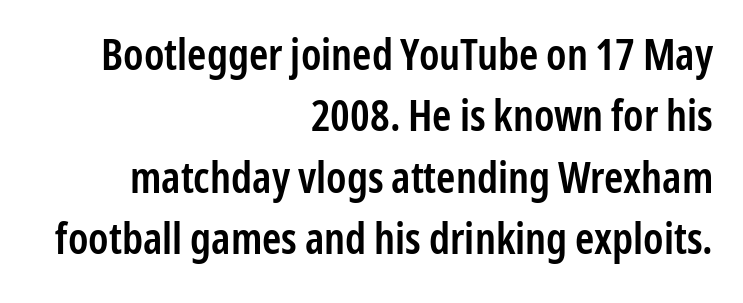
{"serif": "no", "italic": "no", "bold": "semi", "weight": "semibold", "width": "condensed", "stroke_contrast": "low", "x_height": "medium", "monospaced": "no", "underline": "no", "align": "right", "line_spacing": "normal", "line_spacing_ratio": 1.43, "letter_spacing": "normal", "letter_spacing_em": 0.0, "glyph_px": 43}
